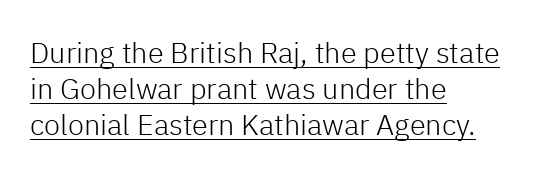
{"serif": "no", "italic": "no", "bold": "no", "weight": "light", "width": "normal", "stroke_contrast": "low", "x_height": "medium", "monospaced": "no", "underline": "yes", "align": "left", "line_spacing_ratio": 1.24, "letter_spacing": "normal", "letter_spacing_em": 0.0, "glyph_px": 29}
